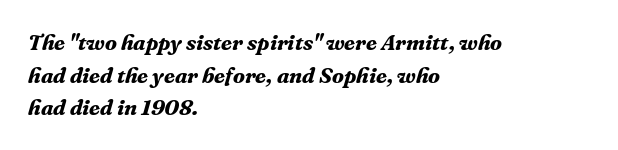
The image shows 22 px bold type, italic (leaning right); set left-aligned, normal line spacing (1.48x), normal letter spacing, not underlined.
